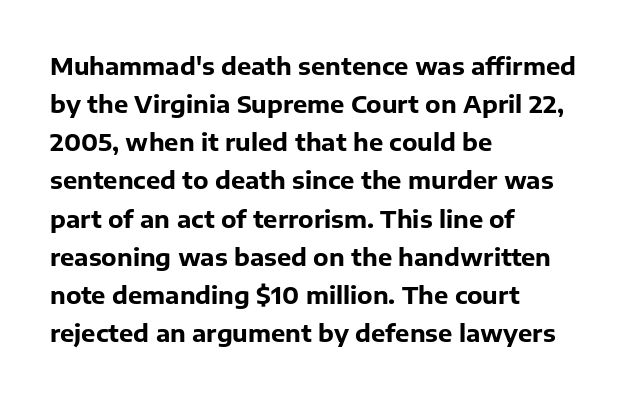
{"italic": "no", "bold": "yes", "underline": "no", "align": "left", "line_spacing": "normal", "line_spacing_ratio": 1.59, "letter_spacing": "normal", "letter_spacing_em": 0.0, "glyph_px": 24}
